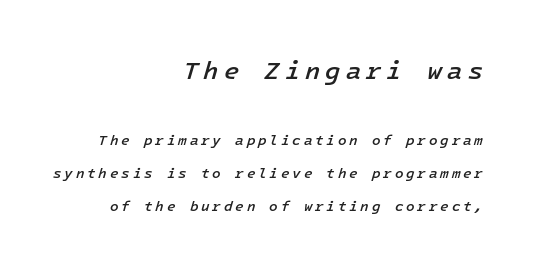
The image shows 25 px text type, italic (leaning right); set right-aligned, loose line spacing (2.34x), unusually wide letter spacing (+0.2 em), not underlined; the first (top) block is 1.79x larger.
